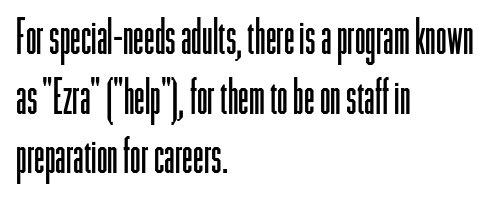
The image shows 48 px light, condensed sans-serif type, upright; set left-aligned, line spacing 1.24x, normal letter spacing, not underlined; low stroke contrast and a medium x-height.
